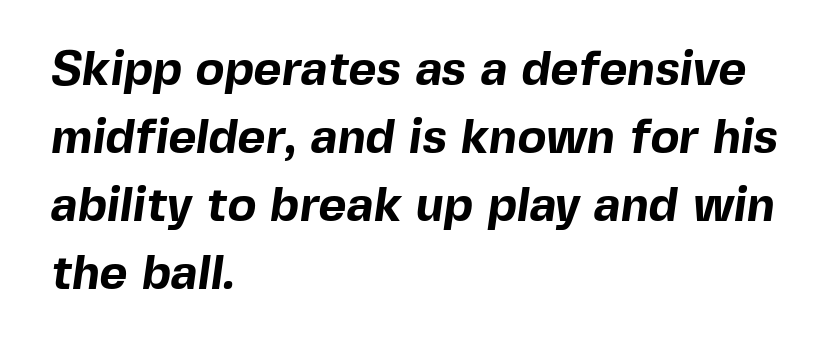
Does extra space separate the letters? No, they use regular spacing. Is this a fixed-width face? No — the glyphs have proportional, varying widths. These lines are composed in type without serifs. Check under the words: just untouched page.
